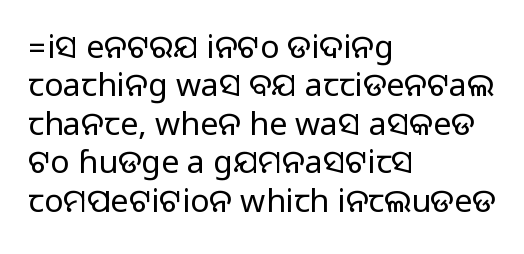
Q: Is the text italic (slanted)? A: No, it is upright.
Q: Is the typeface a serif or a sans-serif typeface? A: Sans-serif.
Q: Is the text underlined? A: No.
Q: How is the paragraph aligned? A: Left-aligned.
Q: Is the spacing between letters normal or unusually wide? A: Normal.
Q: Width (condensed, normal, or wide)? A: Normal.
Q: Stroke contrast? A: Medium.
Q: Monospaced? A: No.
